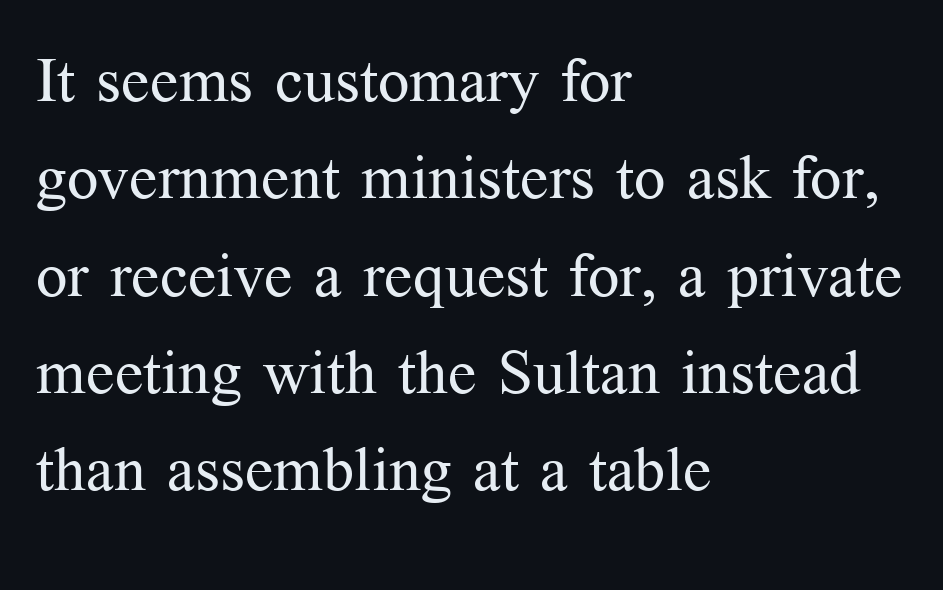
Q: Is the text bold? A: No.
Q: Is the text italic (slanted)? A: No, it is upright.
Q: Is the typeface a serif or a sans-serif typeface? A: Serif.
Q: Is the text underlined? A: No.
Q: How is the paragraph aligned? A: Left-aligned.
Q: Is the spacing between letters normal or unusually wide? A: Normal.
Q: Is the spacing between lines tight, normal or loose? A: Normal.
Q: Width (condensed, normal, or wide)? A: Normal.
Q: Stroke contrast? A: Medium.
Q: x-height? A: Medium.
Q: Monospaced? A: No.
